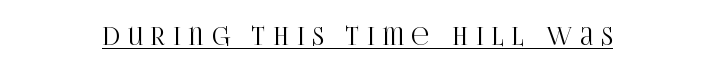
The image shows 24 px text type, upright; set unusually wide letter spacing (+0.34 em), underlined.
